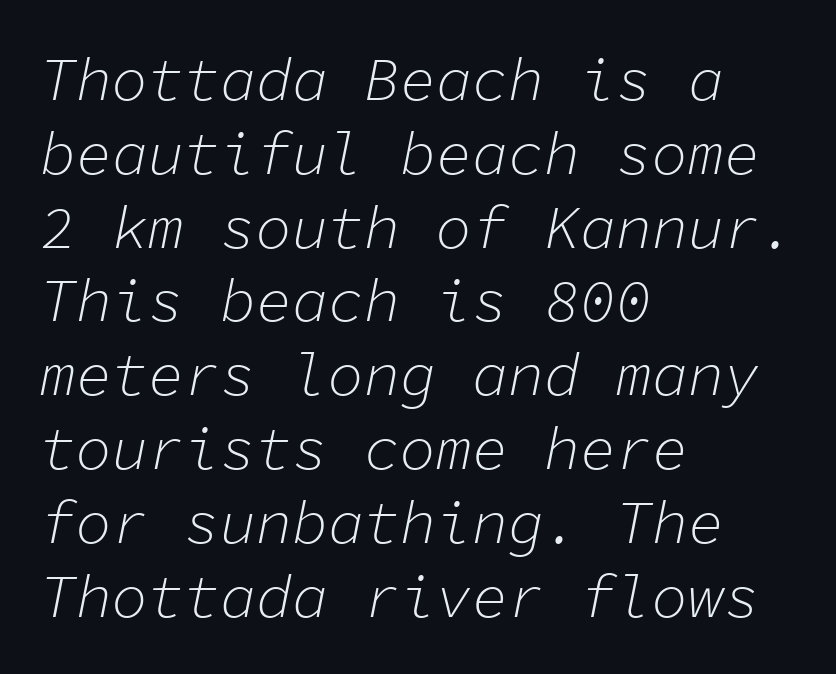
The image shows 60 px light type, italic (leaning right), monospaced; set left-aligned, line spacing 1.23x, normal letter spacing, not underlined; low stroke contrast and a medium x-height.
